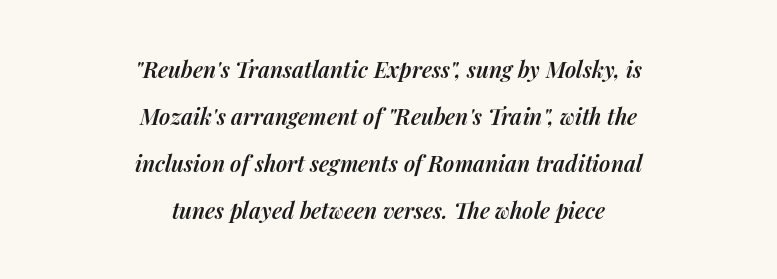
The designer dialed line spacing up above the default. In terms of letterspacing, this is plain default setting. Set as a demibold, roughly 600 on the weight scale. Visually the block forms a symmetrical silhouette, jagged on both flanks.
